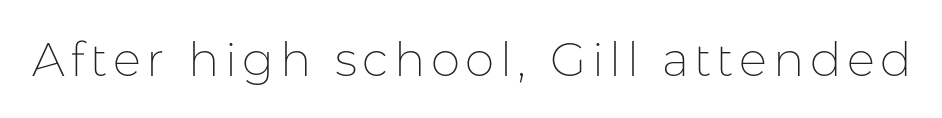
Q: Is the text bold? A: No.
Q: Is the text italic (slanted)? A: No, it is upright.
Q: Is the typeface a serif or a sans-serif typeface? A: Sans-serif.
Q: Is the text underlined? A: No.
Q: Width (condensed, normal, or wide)? A: Normal.
Q: Stroke contrast? A: Low.
Q: x-height? A: Medium.
Q: Monospaced? A: No.
